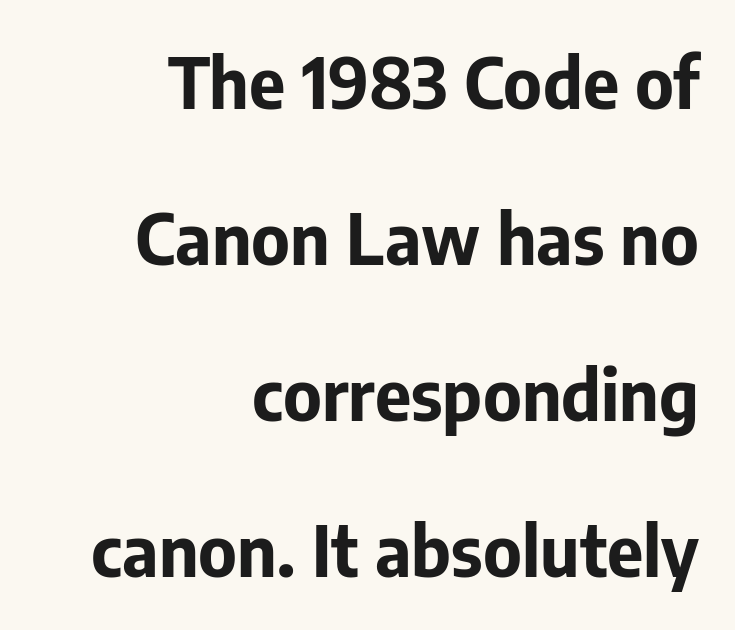
Q: Is the text bold? A: Yes.
Q: Is the text italic (slanted)? A: No, it is upright.
Q: Is the typeface a serif or a sans-serif typeface? A: Sans-serif.
Q: Is the text underlined? A: No.
Q: How is the paragraph aligned? A: Right-aligned.
Q: Is the spacing between letters normal or unusually wide? A: Normal.
Q: Is the spacing between lines tight, normal or loose? A: Loose.
Q: Width (condensed, normal, or wide)? A: Normal.
Q: Stroke contrast? A: Low.
Q: x-height? A: Medium.
Q: Monospaced? A: No.
